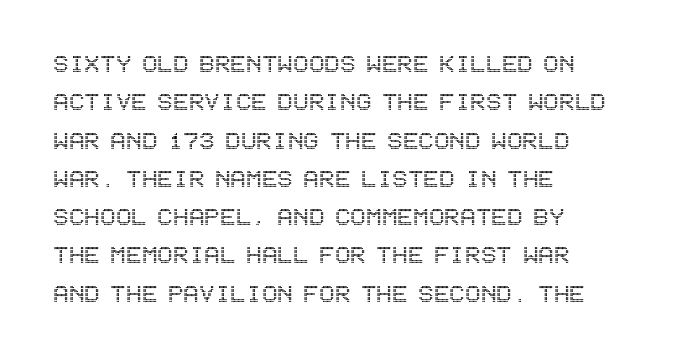
{"italic": "no", "width": "condensed", "x_height": "large", "underline": "no", "align": "left", "line_spacing": "normal", "line_spacing_ratio": 1.32, "letter_spacing": "normal", "letter_spacing_em": 0.0, "glyph_px": 29}
